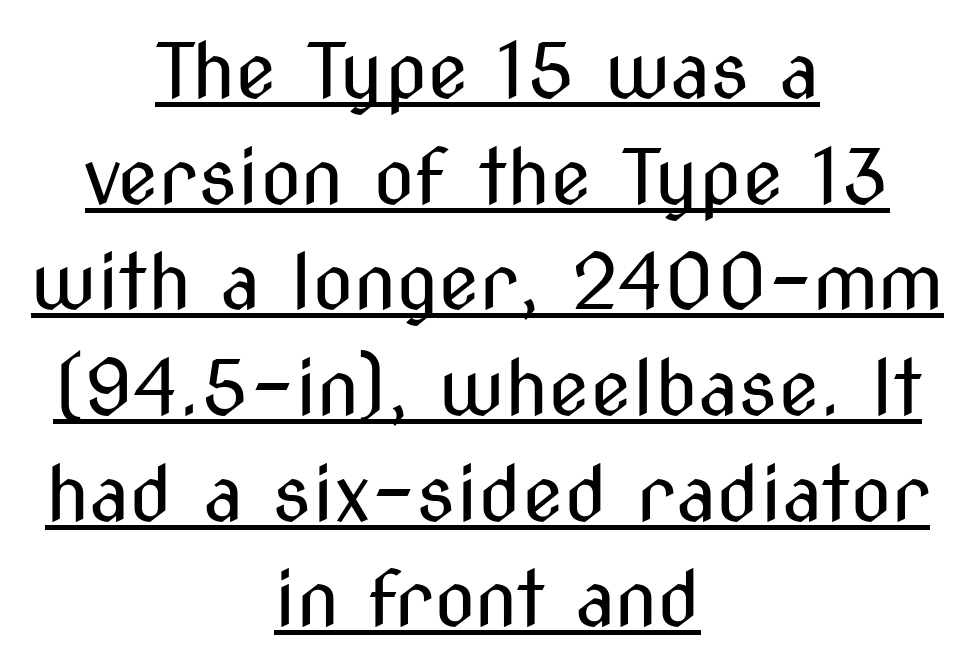
Proportional: the letters do not fall into vertical columns. Look at the bottom of the vertical strokes: they stop flat, with no serifs. The string is rendered with underlining switched on. The lines in this sample share a center point and differ in where they start and stop.
